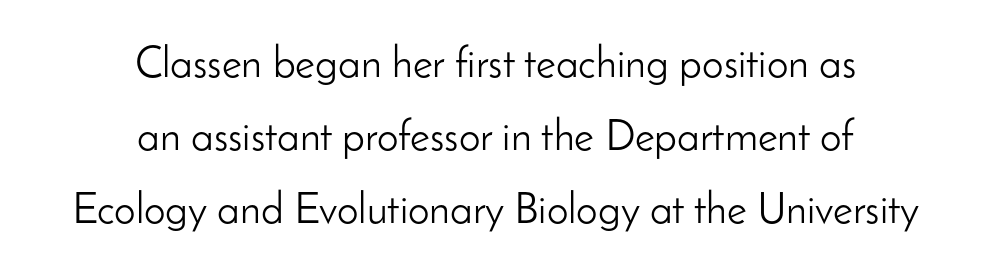
The image shows 43 px light sans-serif type, upright; set centered, normal line spacing (1.7x), normal letter spacing, not underlined; low stroke contrast and a small x-height.
